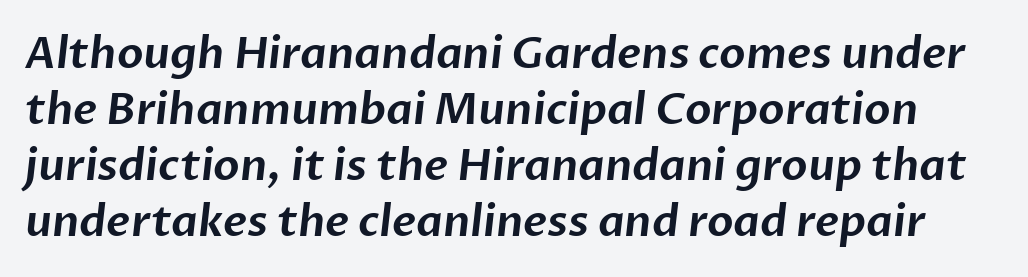
Q: Is the typeface a serif or a sans-serif typeface? A: Sans-serif.
Q: Is the text underlined? A: No.
Q: Is the spacing between letters normal or unusually wide? A: Normal.
Q: Is the spacing between lines tight, normal or loose? A: Normal.
Q: Width (condensed, normal, or wide)? A: Normal.
Q: Stroke contrast? A: Low.
Q: x-height? A: Medium.
Q: Monospaced? A: No.
